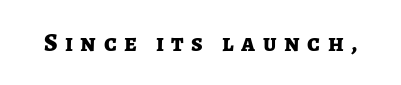
Is the letter spacing exaggerated? Yes — the characters are pushed far apart. Quick note: not italic, upright. Anything drawn beneath the words? Only blank space. Summary of weight: heavy, a full bold.
